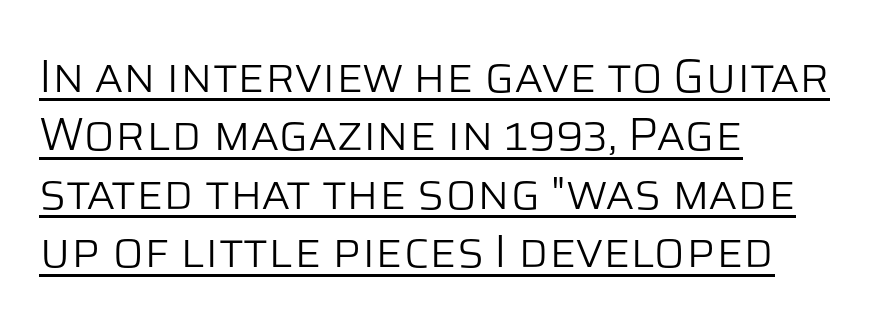
The image shows 46 px light sans-serif type, upright; set left-aligned, normal line spacing (1.27x), normal letter spacing, underlined; low stroke contrast and a large x-height.
